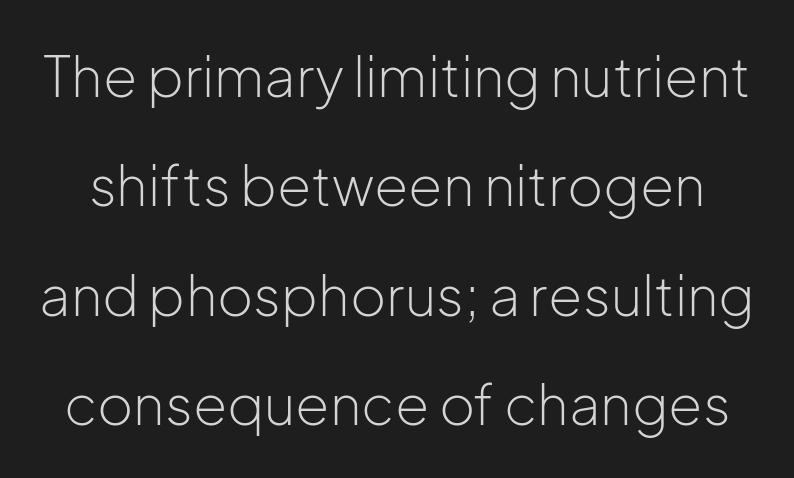
Between one letter and the next there's only the usual sliver of space. Weight: not bold — regular or lighter. The rendering shows plain stroke endings on the letterforms — a sans-serif design. Is this a fixed-width face? No — the glyphs have proportional, varying widths. Horizontal bands of white between lines are thick stripes. Every stem runs plumb, perpendicular to the baseline.
